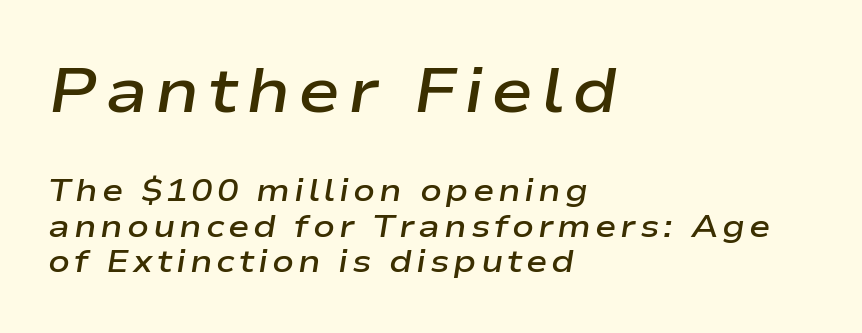
Q: Is the text bold? A: Semi-bold.
Q: Is the text italic (slanted)? A: Yes, it leans right by about 9 degrees.
Q: Is the text underlined? A: No.
Q: How is the paragraph aligned? A: Left-aligned.
Q: Is the spacing between lines tight, normal or loose? A: Tight.
Q: Which block of text is set in a larger size, the first (top) or the second (bottom)? A: The first (top) one.
Q: Width (condensed, normal, or wide)? A: Wide.
Q: Stroke contrast? A: Low.
Q: x-height? A: Medium.
Q: Monospaced? A: No.
